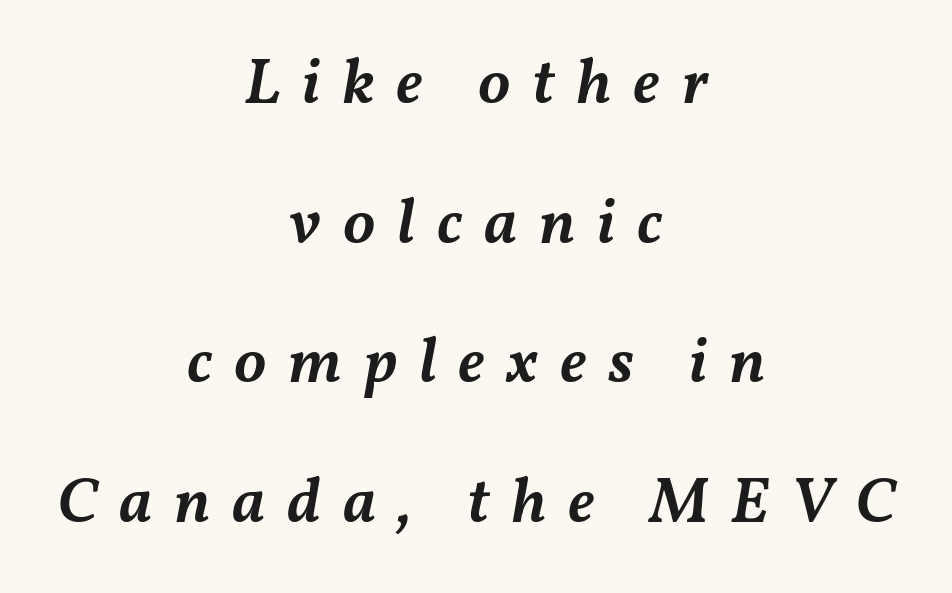
Q: Is the text bold? A: Semi-bold.
Q: Is the text italic (slanted)? A: Yes, it leans right by about 11 degrees.
Q: Is the text underlined? A: No.
Q: How is the paragraph aligned? A: Centered.
Q: Is the spacing between letters normal or unusually wide? A: Unusually wide.
Q: Is the spacing between lines tight, normal or loose? A: Loose.
Q: Width (condensed, normal, or wide)? A: Normal.
Q: Stroke contrast? A: Medium.
Q: x-height? A: Medium.
Q: Monospaced? A: No.
